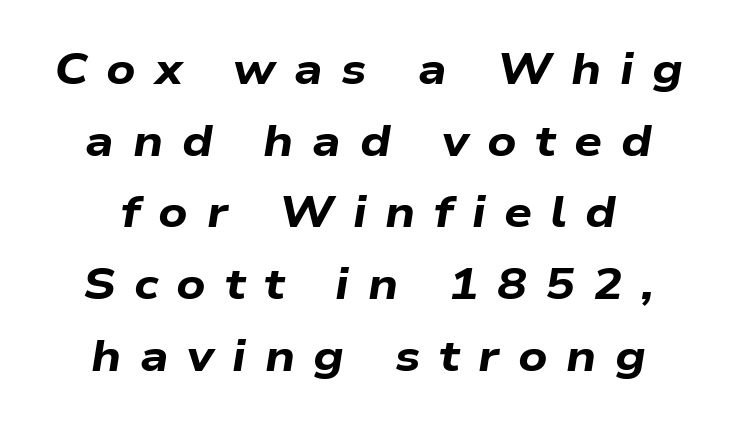
{"italic": "yes", "lean": "right", "slant_degrees": 9, "bold": "yes", "weight": "bold", "width": "wide", "stroke_contrast": "low", "x_height": "medium", "monospaced": "no", "underline": "no", "align": "center", "line_spacing": "normal", "line_spacing_ratio": 1.63, "letter_spacing": "wide", "letter_spacing_em": 0.42, "glyph_px": 44}
